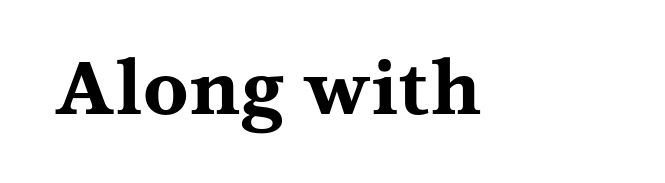
The image shows 74 px bold, wide serif type, upright; set normal letter spacing, not underlined; medium stroke contrast and a medium x-height.
